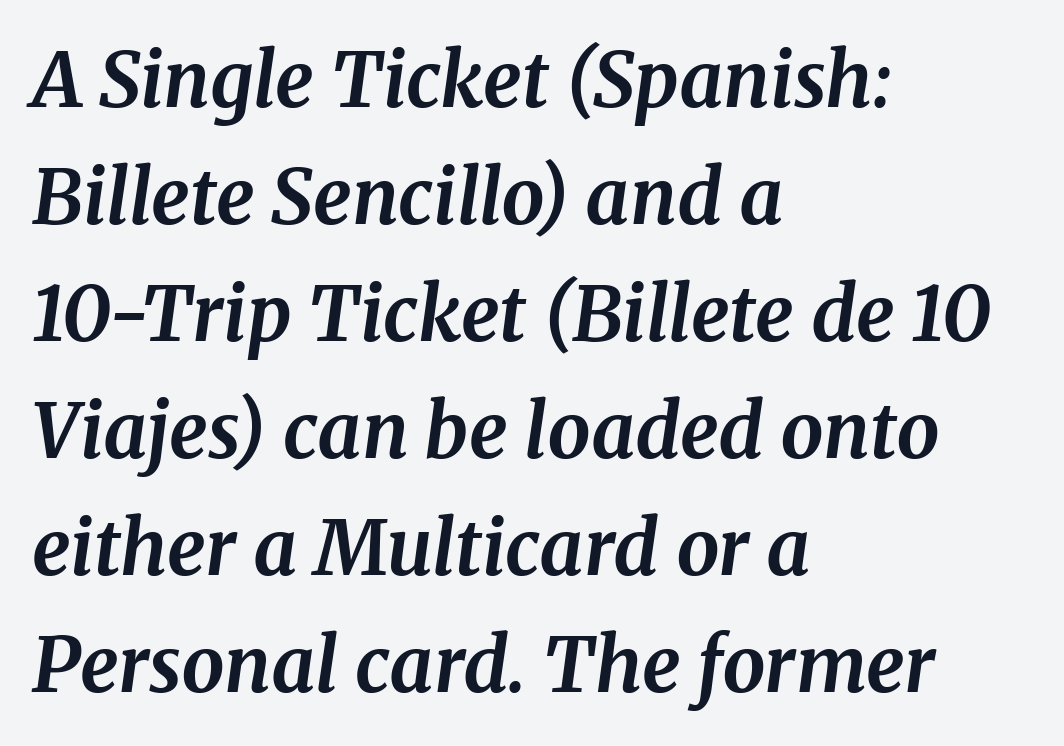
{"serif": "yes", "italic": "yes", "lean": "right", "slant_degrees": 8, "bold": "yes", "weight": "bold", "width": "normal", "stroke_contrast": "medium", "x_height": "medium", "monospaced": "no", "underline": "no", "align": "left", "line_spacing": "normal", "line_spacing_ratio": 1.54, "letter_spacing": "normal", "letter_spacing_em": 0.0, "glyph_px": 76}
